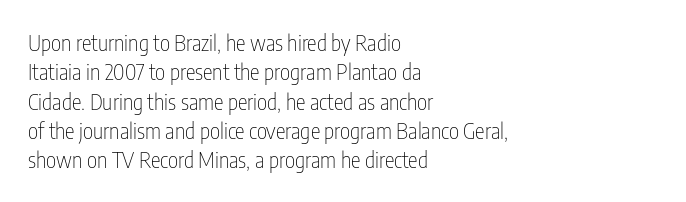
The image shows 22 px text type, upright; set left-aligned, normal line spacing (1.33x), normal letter spacing, not underlined.
